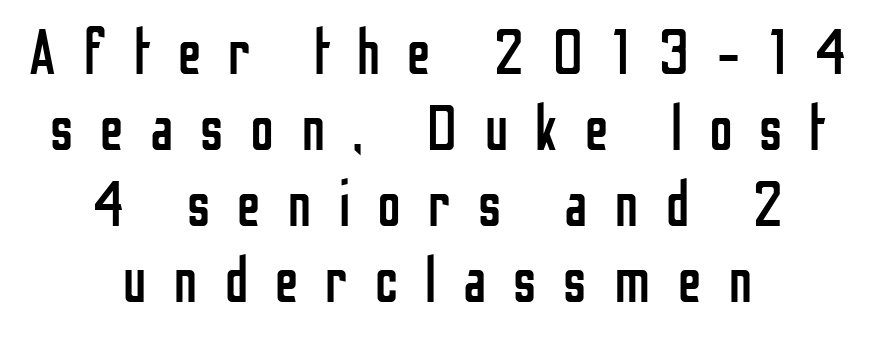
The image shows 64 px regular-weight, condensed sans-serif type, upright; set centered, line spacing 1.19x, unusually wide letter spacing (+0.42 em), not underlined; low stroke contrast and a medium x-height.
